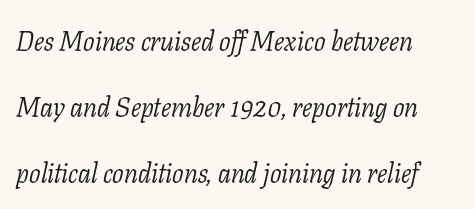
{"italic": "yes", "lean": "right", "slant_degrees": 11, "bold": "no", "underline": "no", "align": "left", "line_spacing": "loose", "line_spacing_ratio": 2.45, "letter_spacing": "normal", "letter_spacing_em": 0.0, "glyph_px": 27}
